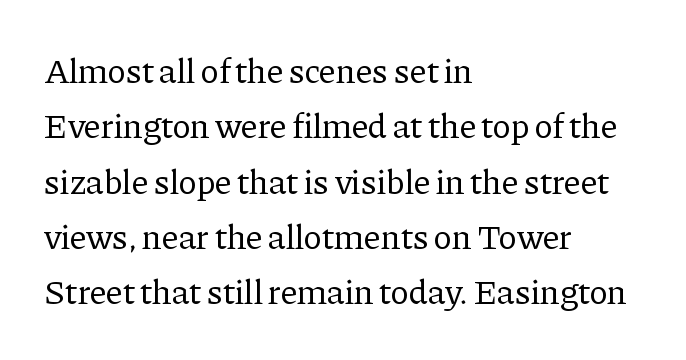
Q: Is the text bold? A: No.
Q: Is the text italic (slanted)? A: No, it is upright.
Q: Is the typeface a serif or a sans-serif typeface? A: Serif.
Q: Is the text underlined? A: No.
Q: How is the paragraph aligned? A: Left-aligned.
Q: Is the spacing between letters normal or unusually wide? A: Normal.
Q: Is the spacing between lines tight, normal or loose? A: Normal.
Q: Width (condensed, normal, or wide)? A: Normal.
Q: Stroke contrast? A: Low.
Q: x-height? A: Medium.
Q: Monospaced? A: No.
